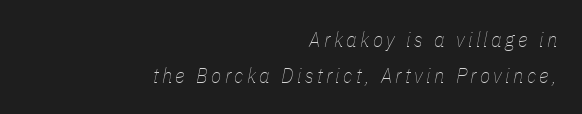
Q: Is the text bold? A: No.
Q: Is the text italic (slanted)? A: Yes, it leans right by about 11 degrees.
Q: Is the text underlined? A: No.
Q: How is the paragraph aligned? A: Right-aligned.
